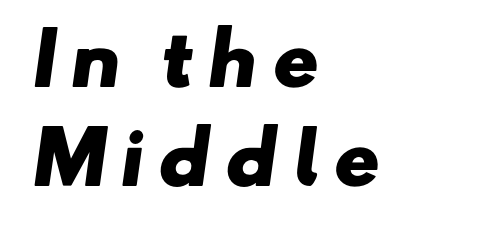
{"serif": "no", "bold": "yes", "weight": "heavy", "width": "wide", "stroke_contrast": "low", "x_height": "small", "monospaced": "no", "underline": "no", "align": "left", "line_spacing": "normal", "line_spacing_ratio": 1.42, "glyph_px": 70}
